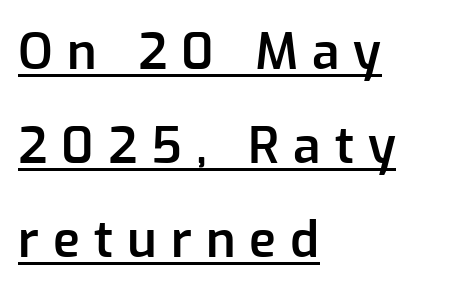
The image shows 50 px semibold sans-serif type, upright; set left-aligned, line spacing 1.88x, unusually wide letter spacing (+0.28 em), underlined; low stroke contrast and a medium x-height.
